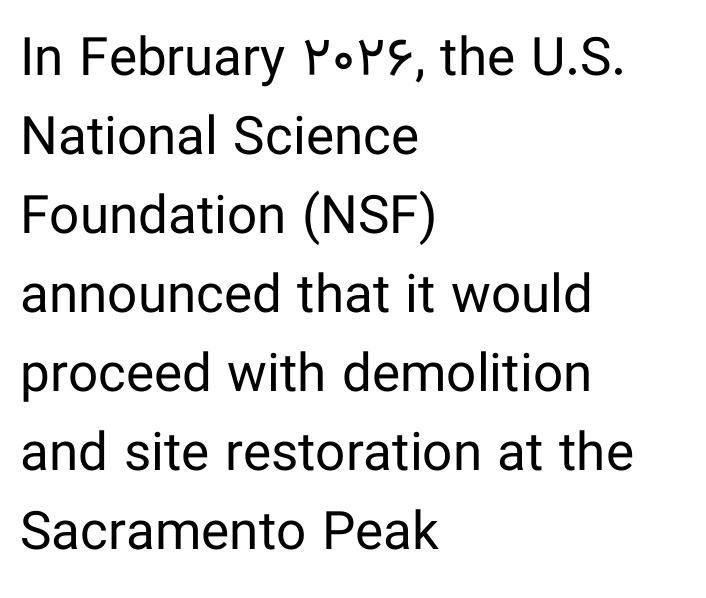
Q: Is the text bold? A: No.
Q: Is the text italic (slanted)? A: No, it is upright.
Q: Is the typeface a serif or a sans-serif typeface? A: Sans-serif.
Q: Is the text underlined? A: No.
Q: How is the paragraph aligned? A: Left-aligned.
Q: Is the spacing between letters normal or unusually wide? A: Normal.
Q: Is the spacing between lines tight, normal or loose? A: Normal.
Q: Width (condensed, normal, or wide)? A: Normal.
Q: Stroke contrast? A: Low.
Q: x-height? A: Medium.
Q: Monospaced? A: No.
